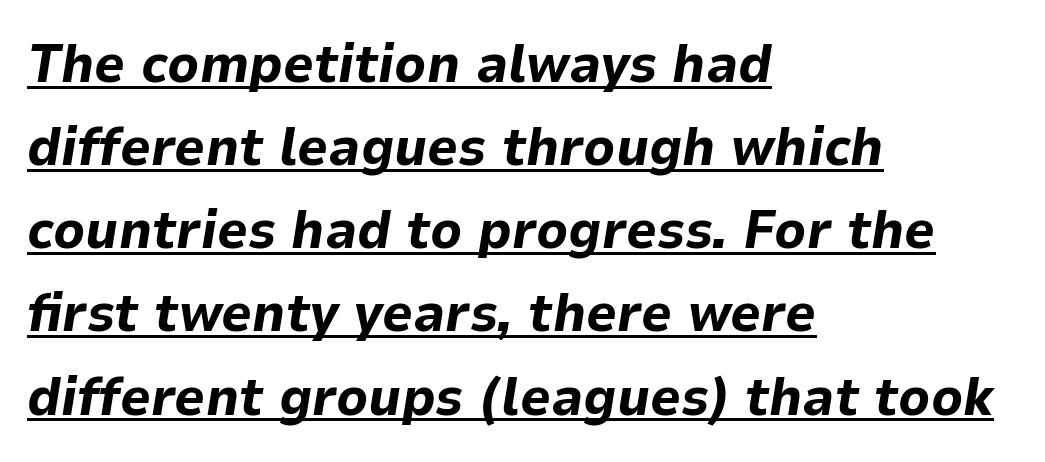
{"italic": "yes", "lean": "right", "slant_degrees": 9, "bold": "yes", "weight": "bold", "width": "normal", "stroke_contrast": "low", "x_height": "medium", "monospaced": "no", "underline": "yes", "align": "left", "line_spacing": "normal", "line_spacing_ratio": 1.54, "letter_spacing": "normal", "letter_spacing_em": 0.0, "glyph_px": 54}
